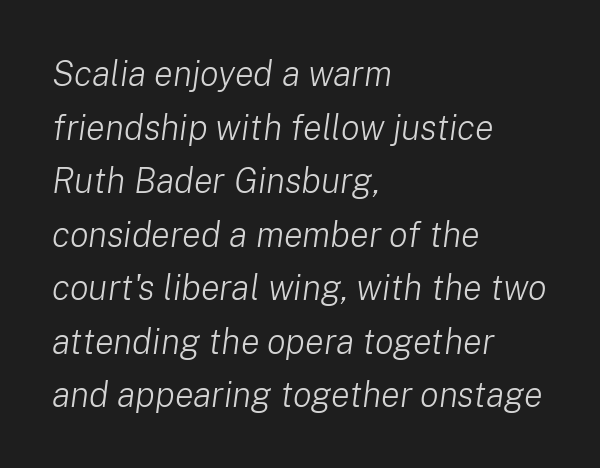
{"italic": "yes", "lean": "right", "slant_degrees": 8, "bold": "no", "weight": "light", "width": "normal", "stroke_contrast": "low", "x_height": "medium", "monospaced": "no", "underline": "no", "align": "left", "line_spacing": "normal", "line_spacing_ratio": 1.53, "letter_spacing": "normal", "letter_spacing_em": 0.0, "glyph_px": 35}
